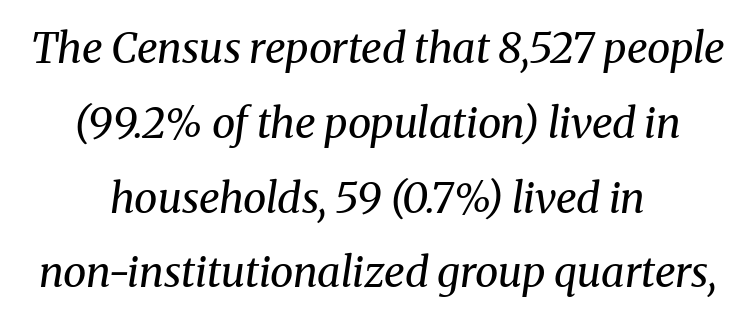
Q: Is the text bold? A: No.
Q: Is the text italic (slanted)? A: Yes, it leans right by about 8 degrees.
Q: Is the typeface a serif or a sans-serif typeface? A: Serif.
Q: Is the text underlined? A: No.
Q: How is the paragraph aligned? A: Centered.
Q: Is the spacing between letters normal or unusually wide? A: Normal.
Q: Width (condensed, normal, or wide)? A: Normal.
Q: Stroke contrast? A: Medium.
Q: x-height? A: Medium.
Q: Monospaced? A: No.
